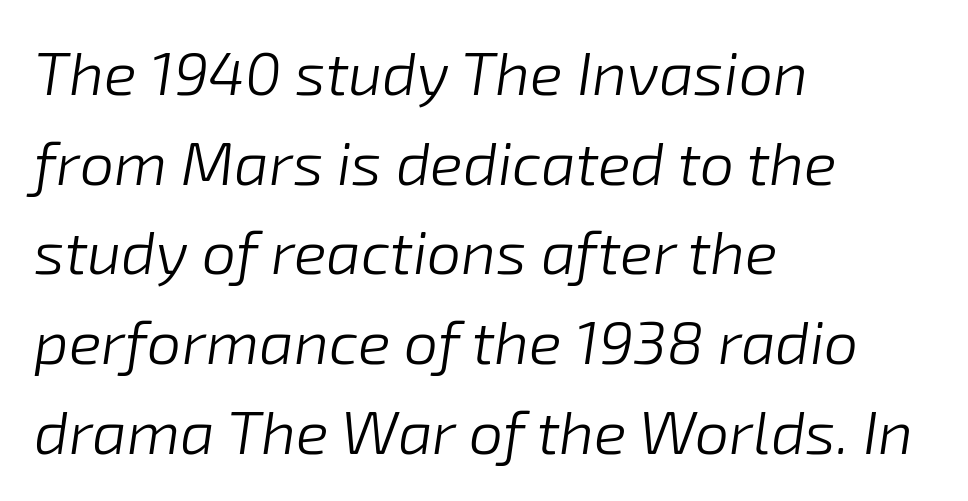
Q: Is the text bold? A: No.
Q: Is the text italic (slanted)? A: Yes, it leans right by about 8 degrees.
Q: Is the text underlined? A: No.
Q: How is the paragraph aligned? A: Left-aligned.
Q: Is the spacing between letters normal or unusually wide? A: Normal.
Q: Is the spacing between lines tight, normal or loose? A: Normal.
Q: Width (condensed, normal, or wide)? A: Normal.
Q: Stroke contrast? A: Low.
Q: x-height? A: Medium.
Q: Monospaced? A: No.
